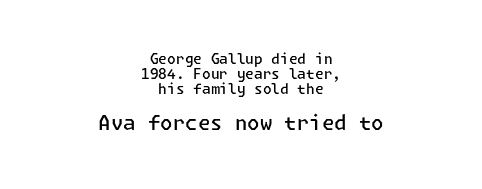
{"italic": "no", "bold": "semi", "underline": "no", "align": "center", "line_spacing": "tight", "line_spacing_ratio": 1.08, "letter_spacing": "normal", "letter_spacing_em": 0.0, "larger_block": "second", "size_ratio": 1.43, "glyph_px": 20}
